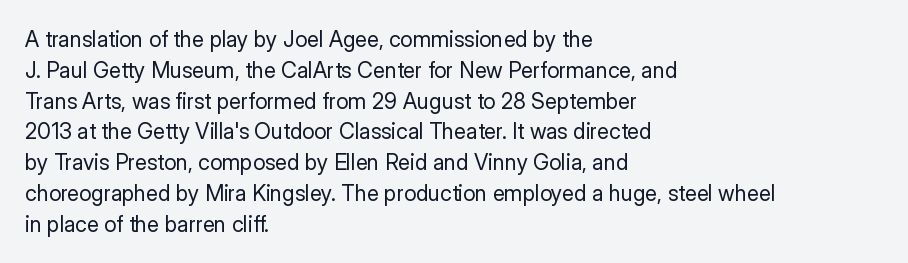
Summary of vertical rhythm: regular, with standard interline spacing. Short note: letters normally spaced. The font's upright variant was chosen for this text. Casual observation: everything's shoved over to the left.
